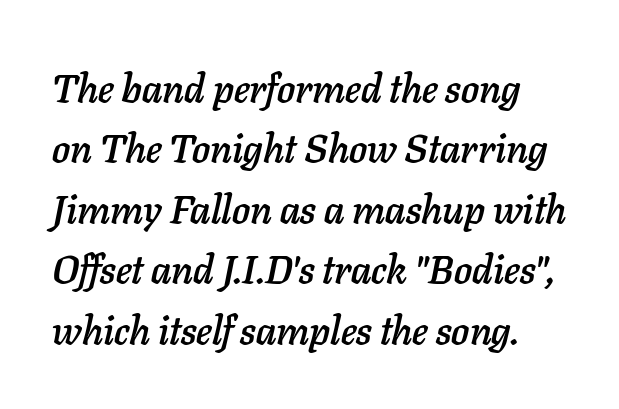
Q: Is the text italic (slanted)? A: Yes, it leans right by about 11 degrees.
Q: Is the text underlined? A: No.
Q: Is the spacing between letters normal or unusually wide? A: Normal.
Q: Is the spacing between lines tight, normal or loose? A: Normal.
Q: Width (condensed, normal, or wide)? A: Normal.
Q: Stroke contrast? A: Low.
Q: x-height? A: Medium.
Q: Monospaced? A: No.
